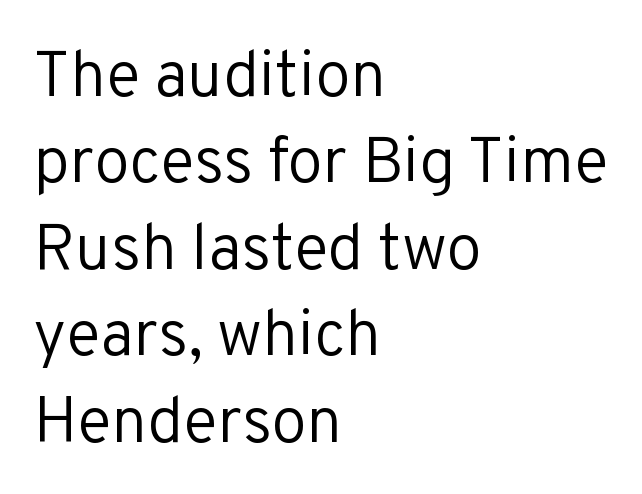
The image shows 64 px regular-weight sans-serif type, upright; set left-aligned, normal line spacing (1.35x), normal letter spacing, not underlined; low stroke contrast and a medium x-height.
